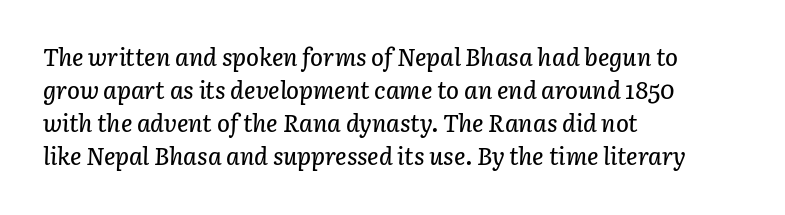
The image shows 24 px text type, italic (leaning right); set left-aligned, normal line spacing (1.38x), normal letter spacing, not underlined.
